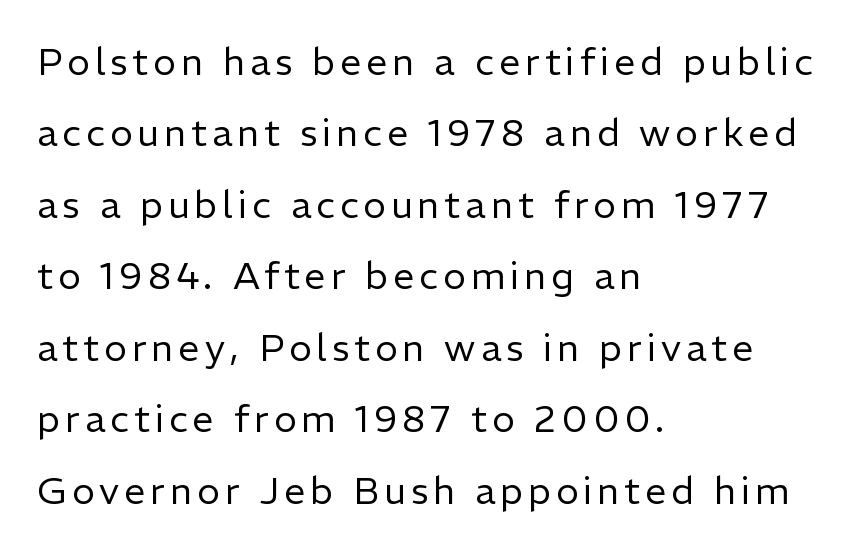
If you drew a ruler down the left edge, every line would touch it. Here the designer chose a conventional face with non-uniform glyph widths. The passage shown is typeset with a sans-serif family. Beneath every word, the page is bare.
